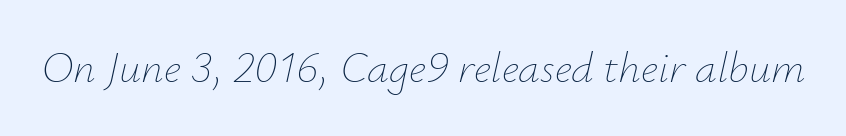
{"italic": "yes", "lean": "right", "slant_degrees": 12, "bold": "no", "weight": "thin", "width": "normal", "stroke_contrast": "low", "x_height": "small", "monospaced": "no", "underline": "no", "letter_spacing": "normal", "letter_spacing_em": 0.0, "glyph_px": 44}
